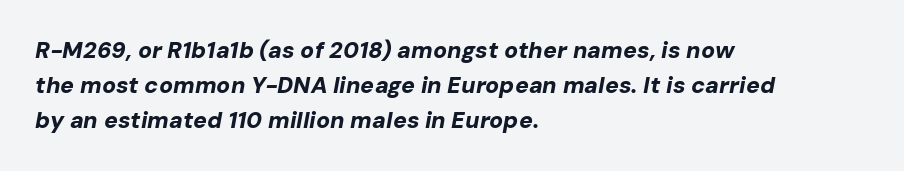
The image shows 23 px bold type, italic (leaning right); set left-aligned, normal line spacing (1.52x), normal letter spacing, not underlined.
